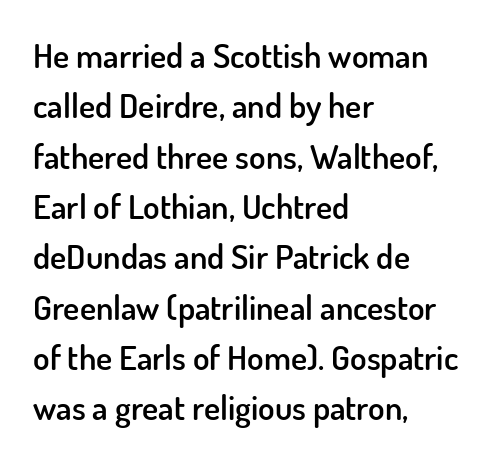
The image shows 34 px semibold sans-serif type, upright; set left-aligned, normal line spacing (1.48x), normal letter spacing, not underlined; low stroke contrast and a small x-height.
